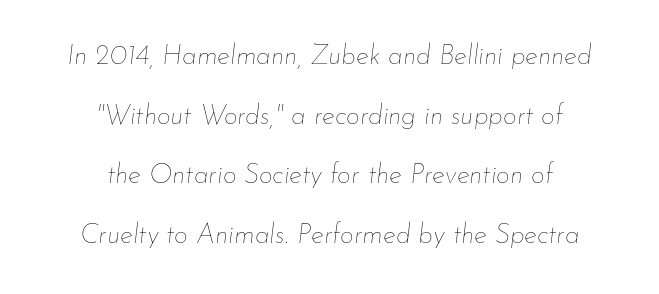
Characters follow at the spacing the type designer built in. Descenders are the only things crossing below the line. The characters are drawn with everyday or finer stroke widths. The paragraph shown floats in the horizontal middle. Quick note: interline space is abundant. Characters are canted at an angle relative to the baseline's perpendicular.
